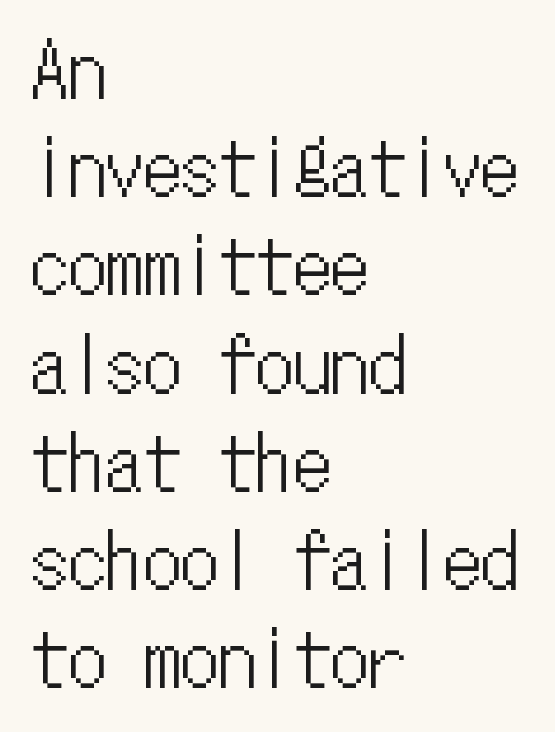
The foot of each line stays bare and open. Does the lettering tilt? It doesn't — this is upright. The leading is moderate, giving the passage an even texture. A typesetter would call this monospace, since all characters share one set width.
